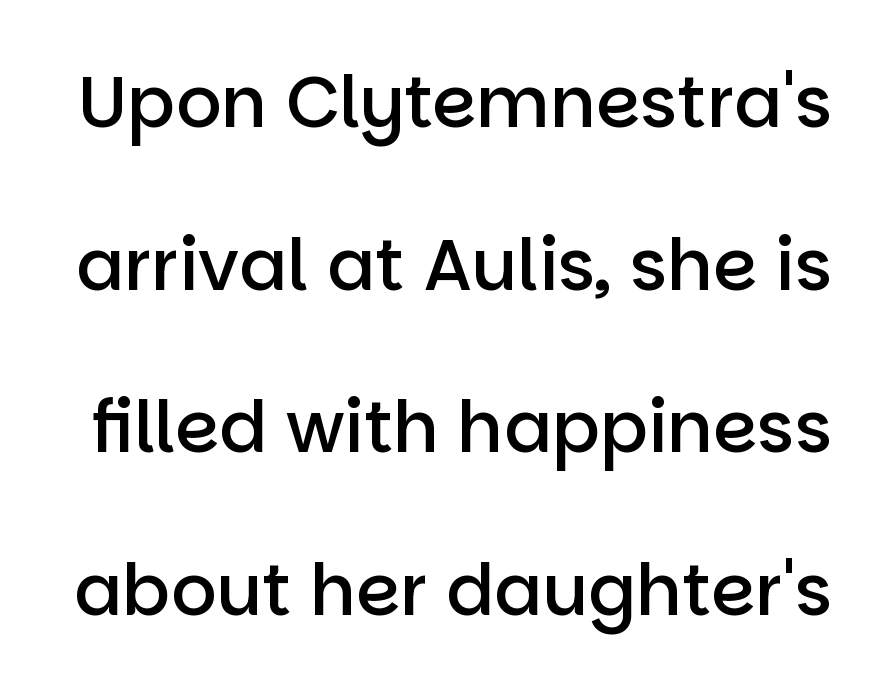
Q: Is the text bold? A: Semi-bold.
Q: Is the text italic (slanted)? A: No, it is upright.
Q: Is the typeface a serif or a sans-serif typeface? A: Sans-serif.
Q: Is the text underlined? A: No.
Q: Is the spacing between letters normal or unusually wide? A: Normal.
Q: Is the spacing between lines tight, normal or loose? A: Loose.
Q: Width (condensed, normal, or wide)? A: Normal.
Q: Stroke contrast? A: Low.
Q: x-height? A: Large.
Q: Monospaced? A: No.
